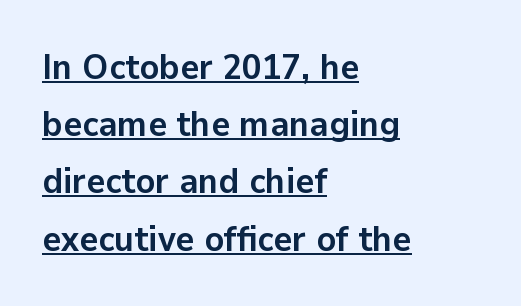
The rendering keeps characters at their native spacing. Type style note: lacks serifs. A roman cut, with each character standing at attention. The passage shown stacks its lines at a standard gap. A typesetter would call this proportional, since set widths differ per character. A typographer would call this underscored text.
